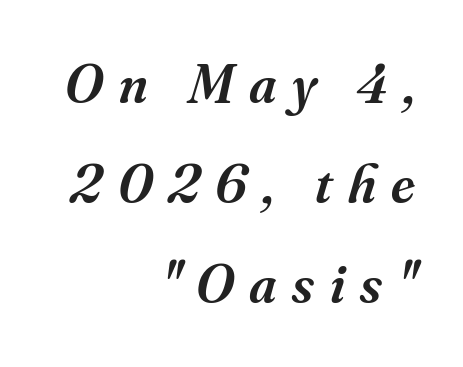
{"serif": "yes", "italic": "yes", "lean": "right", "slant_degrees": 16, "bold": "semi", "weight": "semibold", "width": "normal", "stroke_contrast": "medium", "x_height": "small", "monospaced": "no", "underline": "no", "align": "right", "line_spacing_ratio": 1.79, "letter_spacing": "wide", "letter_spacing_em": 0.28, "glyph_px": 56}
